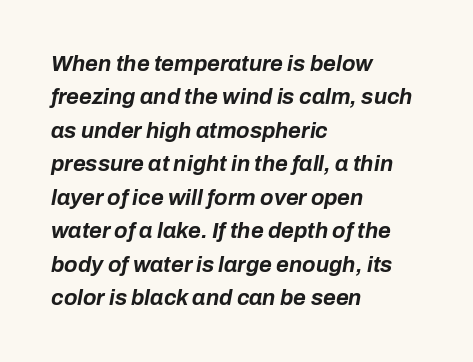
Q: Is the text bold? A: Yes.
Q: Is the text italic (slanted)? A: Yes, it leans right by about 10 degrees.
Q: Is the text underlined? A: No.
Q: How is the paragraph aligned? A: Left-aligned.
Q: Is the spacing between letters normal or unusually wide? A: Normal.
Q: Is the spacing between lines tight, normal or loose? A: Normal.
